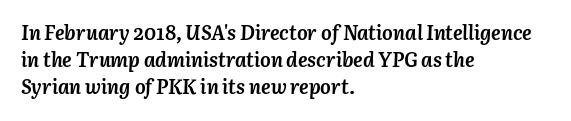
Q: Is the text bold? A: Yes.
Q: Is the text italic (slanted)? A: Yes, it leans right by about 3 degrees.
Q: Is the text underlined? A: No.
Q: How is the paragraph aligned? A: Left-aligned.
Q: Is the spacing between letters normal or unusually wide? A: Normal.
Q: Is the spacing between lines tight, normal or loose? A: Normal.
